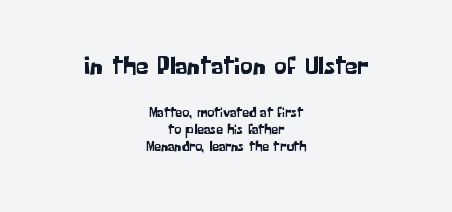
The lettering stays uniformly vertical, giving the passage a roman look. Of the two passages, the one on top uses the larger point size. Every row of glyphs is offset so its center matches the block's center. A typesetter would call this zero additional tracking. Plain, unruled lines of type.
